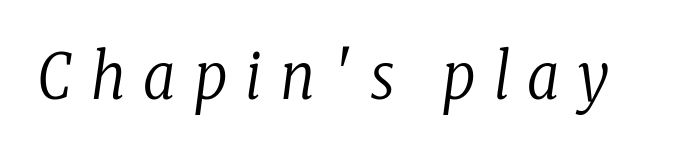
Q: Is the text bold? A: No.
Q: Is the text italic (slanted)? A: Yes, it leans right by about 8 degrees.
Q: Is the typeface a serif or a sans-serif typeface? A: Serif.
Q: Is the text underlined? A: No.
Q: Is the spacing between letters normal or unusually wide? A: Unusually wide.
Q: Width (condensed, normal, or wide)? A: Condensed.
Q: Stroke contrast? A: Low.
Q: x-height? A: Medium.
Q: Monospaced? A: No.
